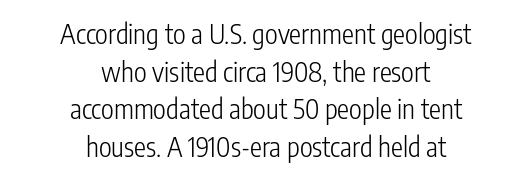
The image shows 27 px text type, upright; set centered, normal line spacing (1.39x), normal letter spacing, not underlined.
